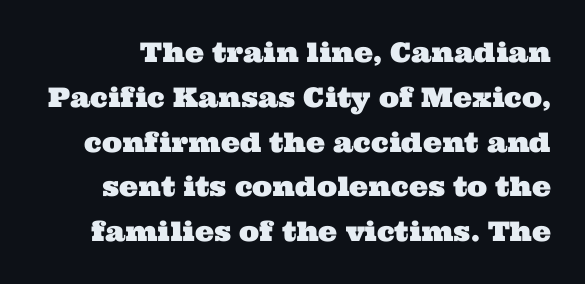
Unmarked baselines from the first word to the last. Reading down the column, the eye jumps a familiar distance to each next line. Between one letter and the next there's only the usual sliver of space.
